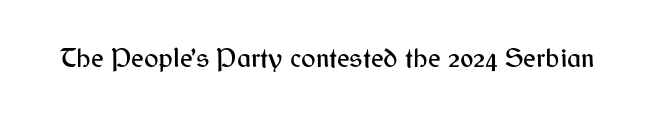
{"italic": "no", "underline": "no", "letter_spacing": "normal", "letter_spacing_em": 0.0, "glyph_px": 27}
